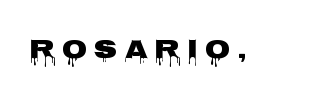
{"italic": "no", "bold": "yes", "underline": "no", "letter_spacing": "wide", "letter_spacing_em": 0.26, "glyph_px": 26}
